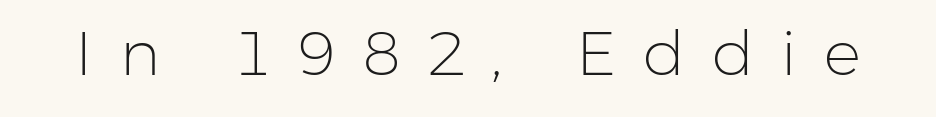
A typesetter would call this heavily tracked-out type. Do the characters align in a grid? No, the font is proportional. Type without underlining. Classification — sans serif.
